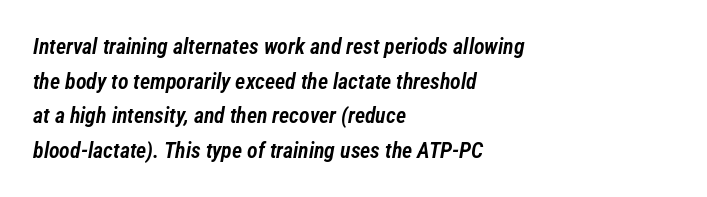
The image shows 22 px text type, italic (leaning right); set left-aligned, normal line spacing (1.57x), normal letter spacing, not underlined.
